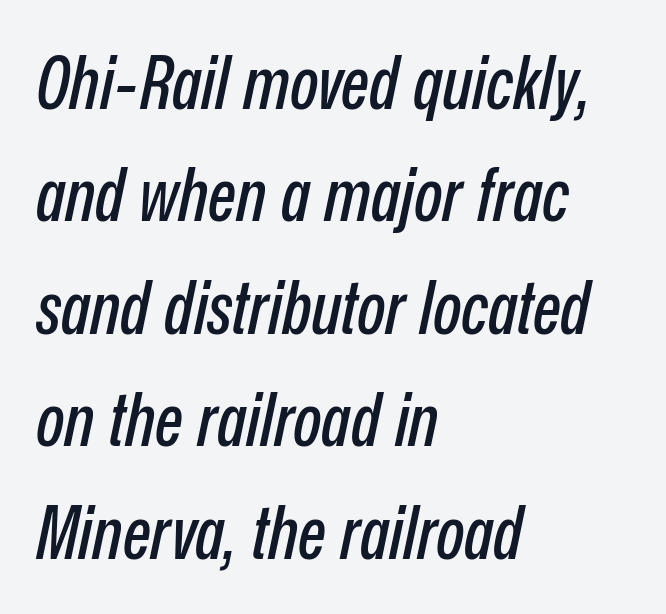
Characters follow at the spacing the type designer built in. The letters are slanted; this is an italic face. The setting favours the left margin, as ordinary paragraphs usually do. The strip under each line holds only bare page.
